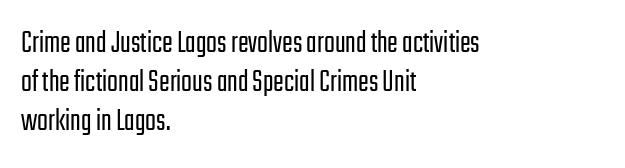
{"serif": "no", "italic": "no", "bold": "no", "weight": "light", "width": "condensed", "stroke_contrast": "low", "x_height": "medium", "monospaced": "no", "underline": "no", "align": "left", "line_spacing_ratio": 1.22, "letter_spacing": "normal", "letter_spacing_em": 0.0, "glyph_px": 32}
